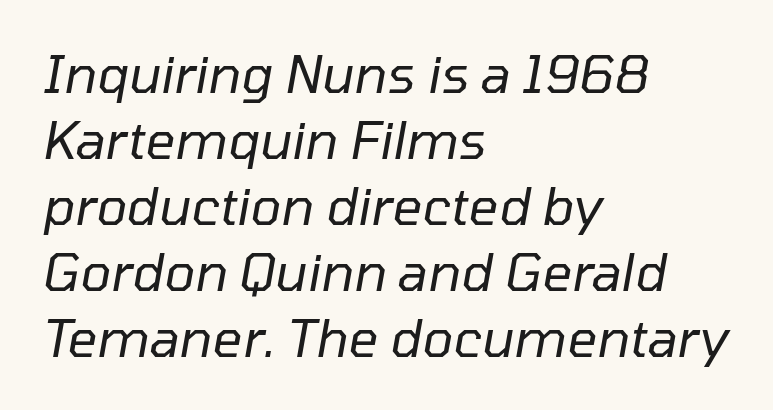
The image shows 52 px regular-weight type, italic (leaning right); set left-aligned, normal line spacing (1.27x), normal letter spacing, not underlined; low stroke contrast and a medium x-height.
